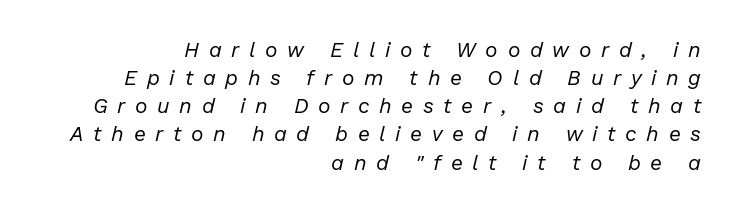
Q: Is the text bold? A: No.
Q: Is the text italic (slanted)? A: Yes, it leans right by about 13 degrees.
Q: Is the text underlined? A: No.
Q: How is the paragraph aligned? A: Right-aligned.
Q: Is the spacing between letters normal or unusually wide? A: Unusually wide.
Q: Is the spacing between lines tight, normal or loose? A: Normal.
